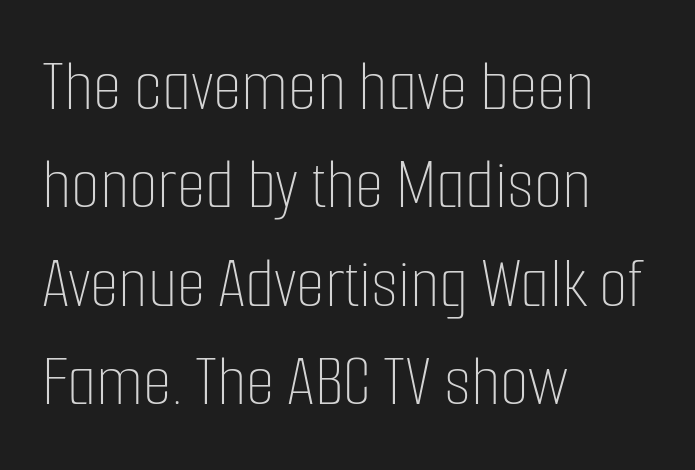
Q: Is the text bold? A: No.
Q: Is the text italic (slanted)? A: No, it is upright.
Q: Is the text underlined? A: No.
Q: How is the paragraph aligned? A: Left-aligned.
Q: Is the spacing between letters normal or unusually wide? A: Normal.
Q: Is the spacing between lines tight, normal or loose? A: Normal.
Q: Width (condensed, normal, or wide)? A: Condensed.
Q: Stroke contrast? A: Low.
Q: x-height? A: Medium.
Q: Monospaced? A: No.
